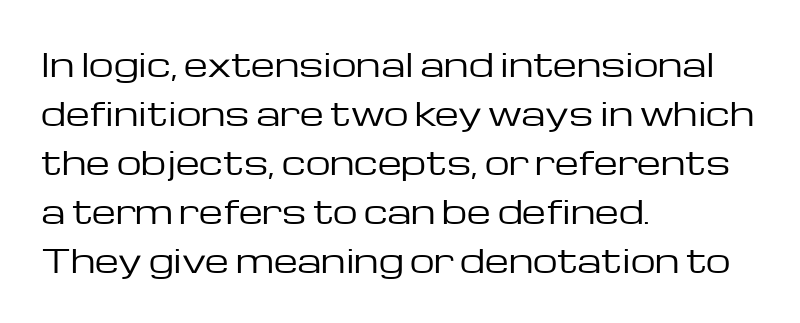
Q: Is the text bold? A: No.
Q: Is the text italic (slanted)? A: No, it is upright.
Q: Is the typeface a serif or a sans-serif typeface? A: Sans-serif.
Q: Is the text underlined? A: No.
Q: How is the paragraph aligned? A: Left-aligned.
Q: Is the spacing between letters normal or unusually wide? A: Normal.
Q: Is the spacing between lines tight, normal or loose? A: Normal.
Q: Width (condensed, normal, or wide)? A: Wide.
Q: Stroke contrast? A: Low.
Q: x-height? A: Medium.
Q: Monospaced? A: No.
